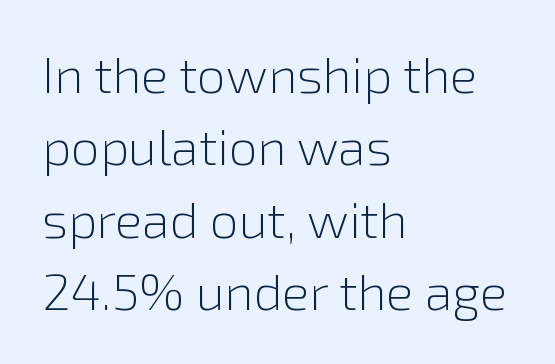
Does the leading feel generous? No, just average. The characters display no serif detailing; their extremities are plain. Do the letters lean? They stand straight. Type without underlining. Inter-character spacing is left at the font's built-in metrics.
